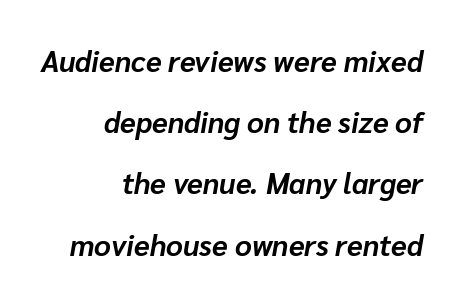
The image shows 29 px bold type, italic (leaning right); set right-aligned, loose line spacing (2.11x), normal letter spacing, not underlined; low stroke contrast and a medium x-height.
